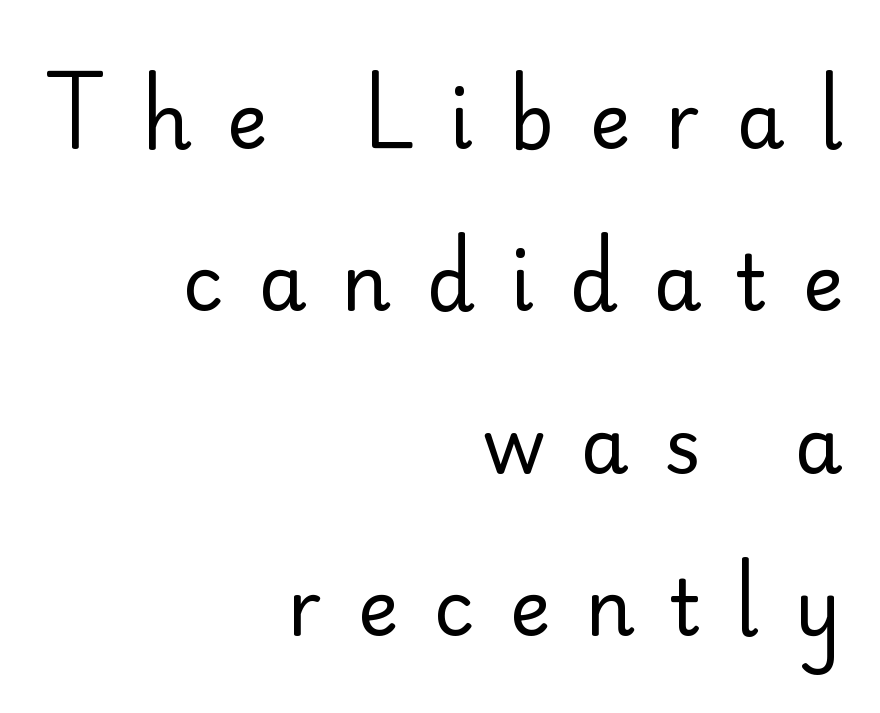
Q: Is the text bold? A: No.
Q: Is the text italic (slanted)? A: No, it is upright.
Q: Is the typeface a serif or a sans-serif typeface? A: Sans-serif.
Q: Is the text underlined? A: No.
Q: How is the paragraph aligned? A: Right-aligned.
Q: Is the spacing between letters normal or unusually wide? A: Unusually wide.
Q: Is the spacing between lines tight, normal or loose? A: Loose.
Q: Width (condensed, normal, or wide)? A: Normal.
Q: Stroke contrast? A: Low.
Q: x-height? A: Small.
Q: Monospaced? A: No.
